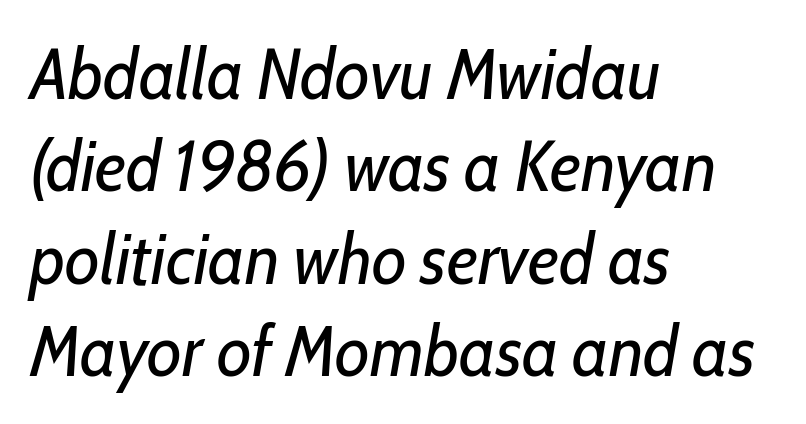
The image shows 71 px regular-weight, condensed type, italic (leaning right); set left-aligned, normal line spacing (1.3x), normal letter spacing, not underlined; low stroke contrast and a medium x-height.
